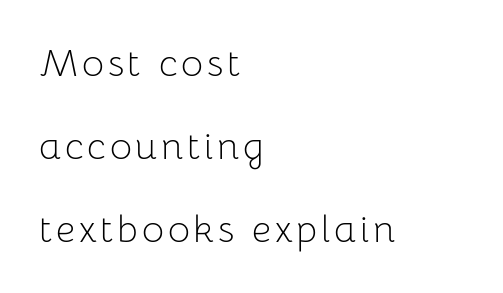
The image shows 38 px light sans-serif type, upright; set left-aligned, loose line spacing (2.18x), not underlined; low stroke contrast and a medium x-height.
